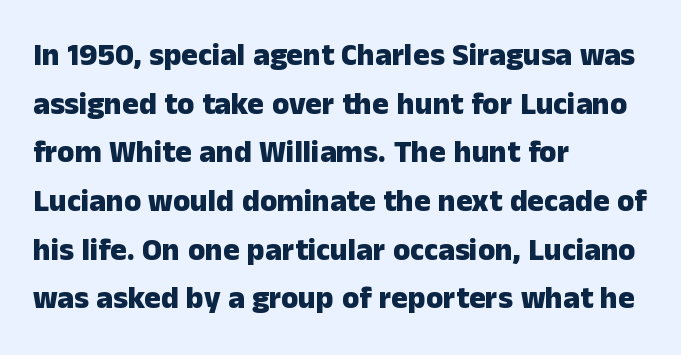
The image shows 31 px heavy sans-serif type, upright; set left-aligned, normal line spacing (1.57x), normal letter spacing, not underlined; low stroke contrast and a medium x-height.
